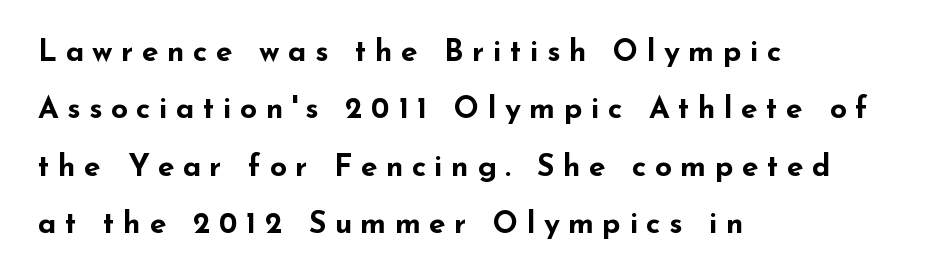
{"serif": "no", "italic": "no", "bold": "yes", "weight": "bold", "width": "wide", "stroke_contrast": "low", "x_height": "small", "monospaced": "no", "underline": "no", "align": "left", "line_spacing": "loose", "line_spacing_ratio": 1.91, "letter_spacing": "wide", "letter_spacing_em": 0.28, "glyph_px": 30}
